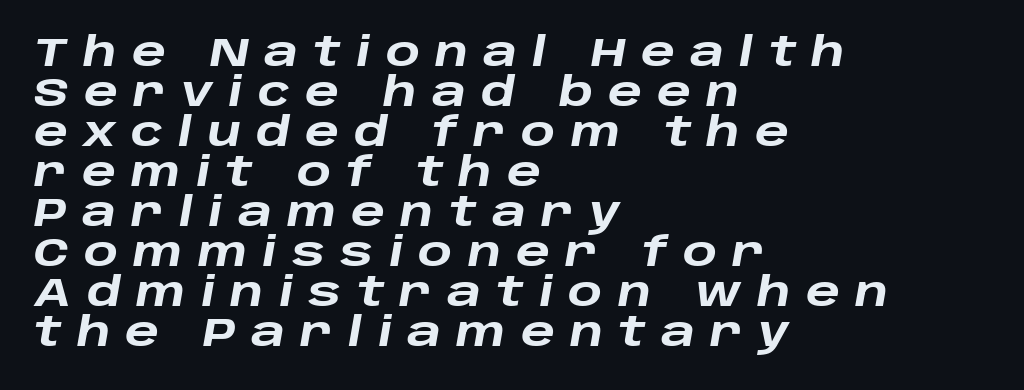
Varying glyph widths throughout — classic text-font behaviour. Substantial extra tracking has been applied to these lines. The foot of each line stays bare and open. You could barely slide anything between these rows.
